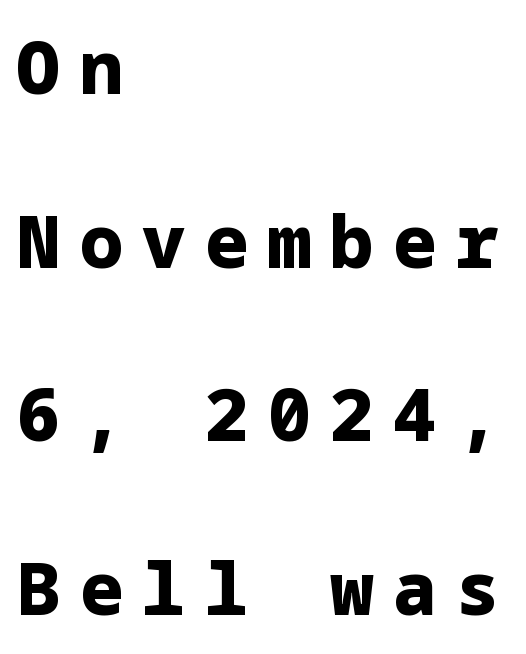
The image shows 72 px heavy sans-serif type, upright; set left-aligned, loose line spacing (2.41x), unusually wide letter spacing (+0.27 em), not underlined; low stroke contrast and a medium x-height.
